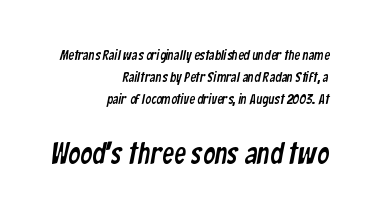
Q: Is the typeface a serif or a sans-serif typeface? A: Sans-serif.
Q: Is the text underlined? A: No.
Q: How is the paragraph aligned? A: Right-aligned.
Q: Is the spacing between letters normal or unusually wide? A: Normal.
Q: Is the spacing between lines tight, normal or loose? A: Normal.
Q: Which block of text is set in a larger size, the first (top) or the second (bottom)? A: The second (bottom) one.
Q: Width (condensed, normal, or wide)? A: Condensed.
Q: Stroke contrast? A: Low.
Q: x-height? A: Medium.
Q: Monospaced? A: No.
